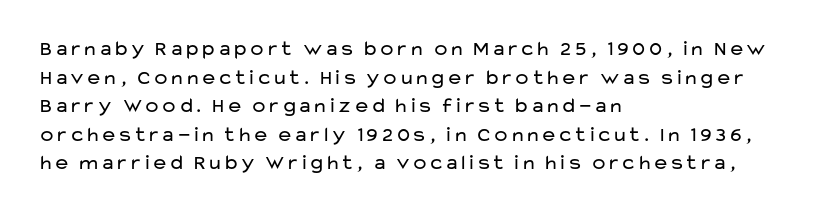
Line beginnings align vertically; line endings do not. Whoever set this chose a conventional vertical rhythm. Stroke mass is kept to a normal reading level or below. Nobody touched the tracking dial on this one.
